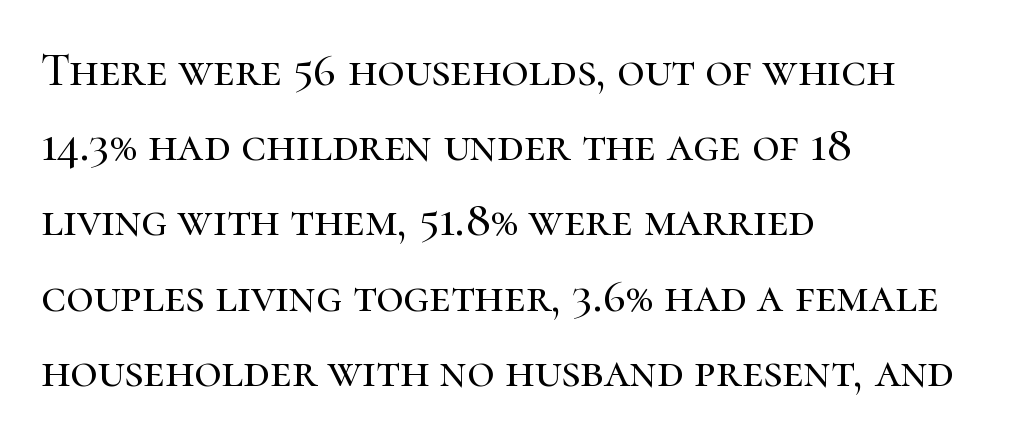
These lines are rendered in a variable-pitch font. The specimen omits any rule beneath the text block's lines. I'd call this a serif setting — the letters wear small feet. Teacher's note: observe the even left margin — that is flush-left alignment. In terms of leading, this rendering sits right in the middle.
